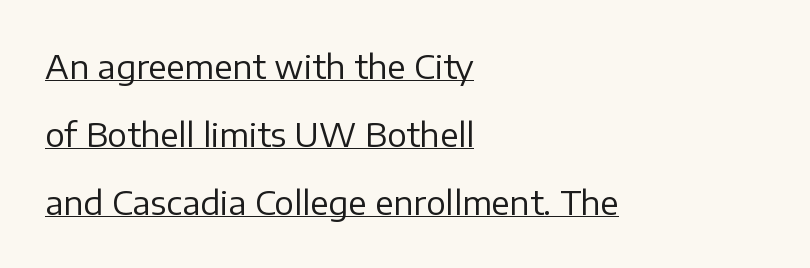
{"serif": "no", "italic": "no", "bold": "no", "weight": "regular", "width": "normal", "stroke_contrast": "low", "x_height": "medium", "monospaced": "no", "underline": "yes", "align": "left", "line_spacing": "loose", "line_spacing_ratio": 2.06, "letter_spacing": "normal", "letter_spacing_em": 0.0, "glyph_px": 33}
